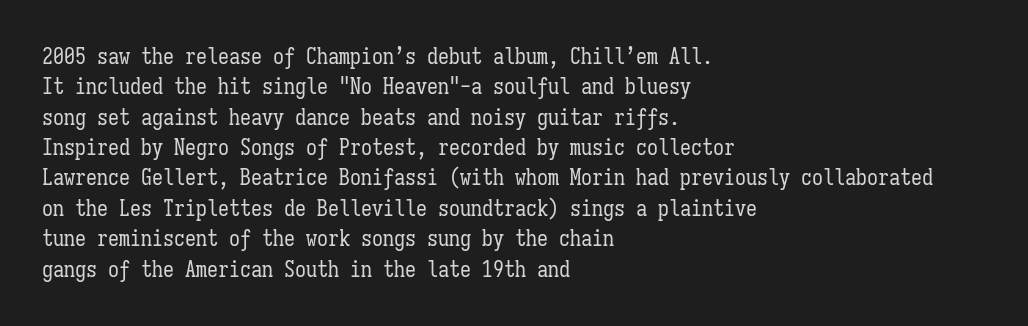
The image shows 22 px text type, upright; set left-aligned, normal line spacing (1.38x), normal letter spacing, not underlined.
